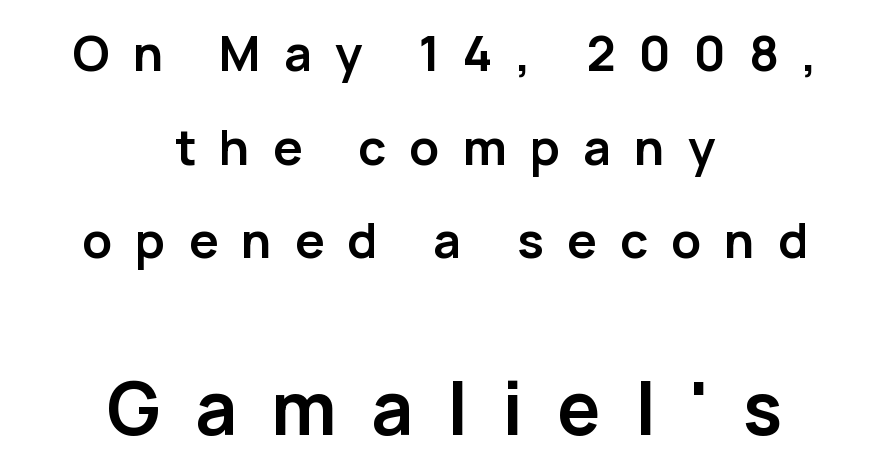
Leftover space on each line is divided equally before and after the words. The later block is typeset at a bigger size than the earlier block. Letters rest on an invisible, unmarked baseline. The typesetting leans heavy: a genuine bold. The rendering inserts visible extra space after every character. Notice how the stems are strictly vertical — no italics here.
